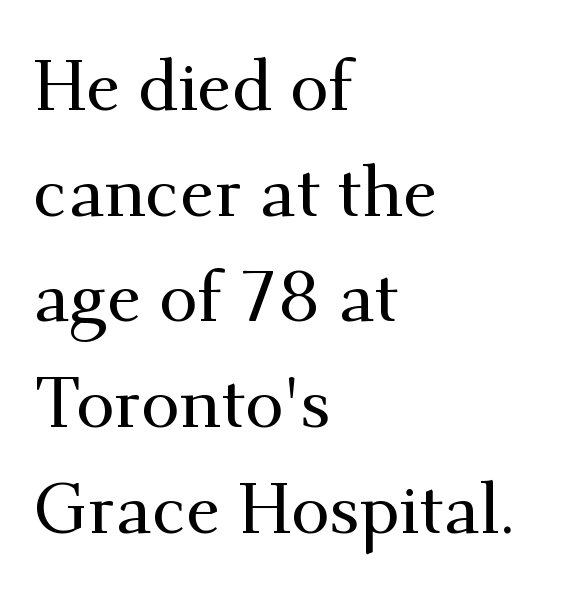
Horizontally, the lines are justified to the leading edge only. The face used here is proportionally spaced, like ordinary book or web type. Students, note that the glyphs here touch the page at normal intervals. The axis of the letterforms is exactly vertical. The glyphs are unaccompanied by any horizontal stroke below them. Note: serifs present on the glyphs.
